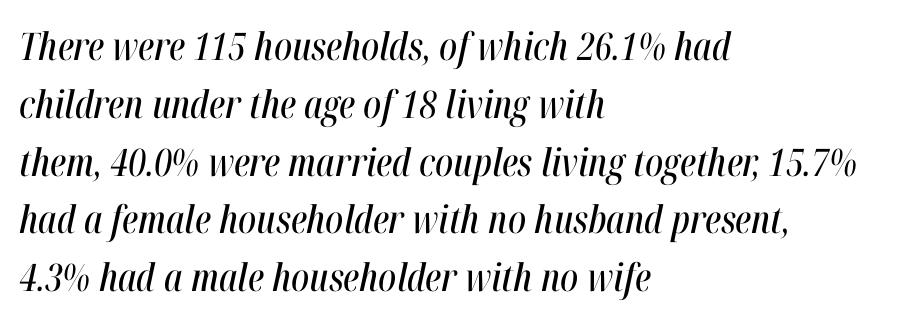
The text carries the slant typical of an italic or oblique font. You could not count columns in this text — the font is proportionally spaced. The letters sit at their default tracking, neither squeezed nor spread. The area under the type is left untouched. The ragged edge is on the right, which tells us the setting is flush left.
